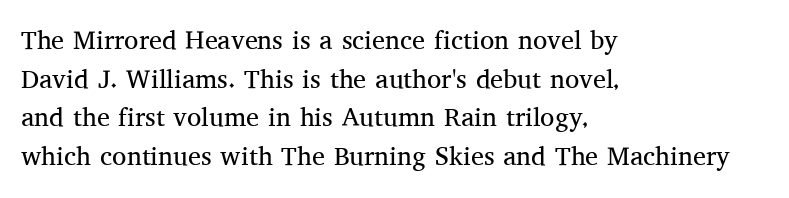
The image shows 26 px text type, upright; set left-aligned, normal line spacing (1.49x), normal letter spacing, not underlined.
